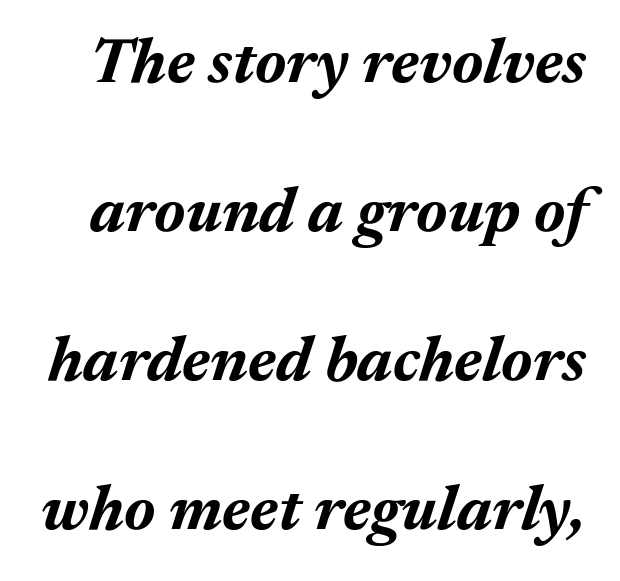
{"italic": "yes", "lean": "right", "slant_degrees": 17, "bold": "yes", "weight": "bold", "width": "normal", "stroke_contrast": "medium", "x_height": "medium", "monospaced": "no", "underline": "no", "line_spacing": "loose", "line_spacing_ratio": 2.33, "letter_spacing": "normal", "letter_spacing_em": 0.0, "glyph_px": 64}
